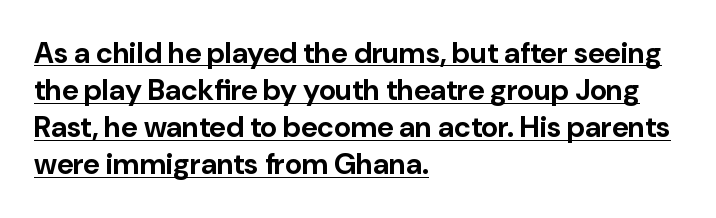
{"serif": "no", "italic": "no", "bold": "yes", "weight": "bold", "width": "normal", "stroke_contrast": "low", "x_height": "medium", "monospaced": "no", "underline": "yes", "align": "left", "line_spacing": "normal", "line_spacing_ratio": 1.28, "letter_spacing": "normal", "letter_spacing_em": 0.0, "glyph_px": 29}
